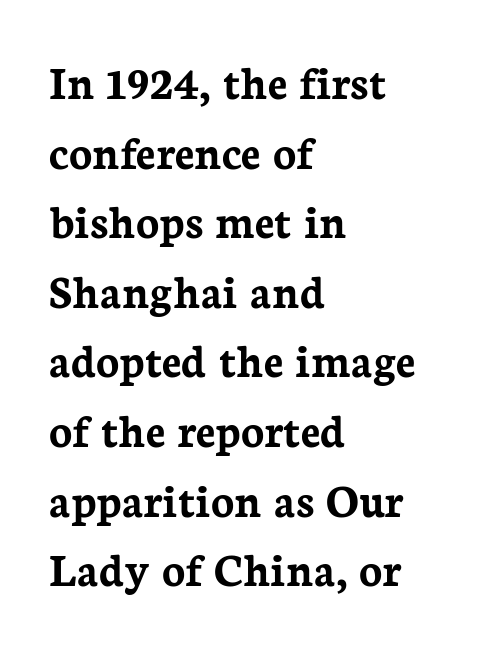
Ordinary non-slanted type is in use. Has an underline been added? It has not. The letters sit at their default tracking, neither squeezed nor spread. Set as a true bold cut, around the 700 mark. Proportional: the letters do not fall into vertical columns.
